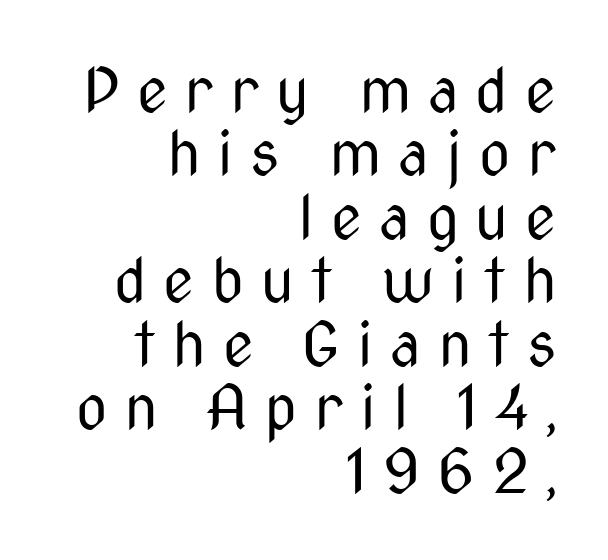
{"serif": "no", "italic": "no", "bold": "no", "weight": "regular", "width": "condensed", "stroke_contrast": "medium", "x_height": "medium", "monospaced": "no", "underline": "no", "align": "right", "line_spacing": "tight", "line_spacing_ratio": 1.04, "letter_spacing": "wide", "letter_spacing_em": 0.28, "glyph_px": 61}
